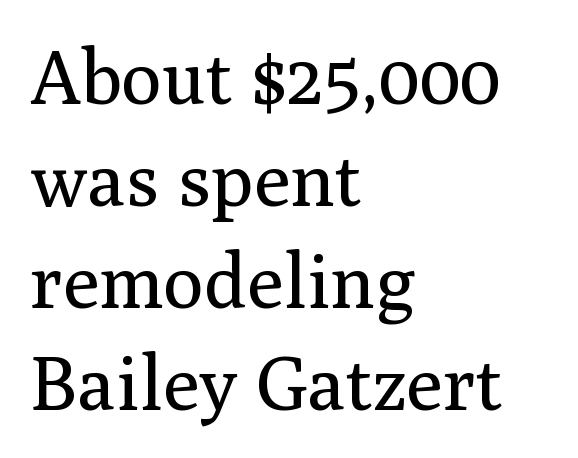
{"serif": "yes", "italic": "no", "bold": "no", "weight": "regular", "width": "normal", "stroke_contrast": "medium", "x_height": "medium", "monospaced": "no", "underline": "no", "align": "left", "line_spacing": "normal", "line_spacing_ratio": 1.34, "letter_spacing": "normal", "letter_spacing_em": 0.0, "glyph_px": 76}
